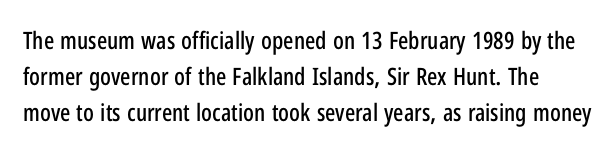
The image shows 24 px text type, upright; set normal line spacing (1.49x), normal letter spacing, not underlined.
